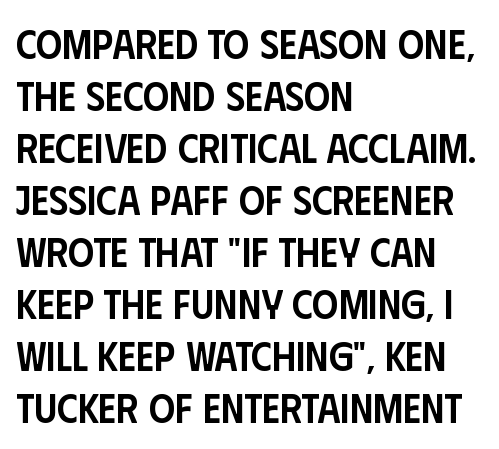
The letters advance in unequal steps, a hallmark of proportional type. Honestly, the row spacing looks completely unremarkable. Is the type bold? Partly — it's a semibold, heavier than regular but not fully bold. Does the copy run flush right? No — it runs flush left. The lettering holds an erect, upright posture throughout.
